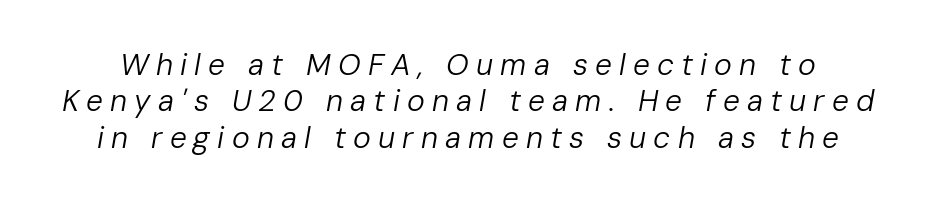
{"italic": "yes", "lean": "right", "slant_degrees": 10, "bold": "no", "weight": "regular", "width": "normal", "stroke_contrast": "low", "x_height": "medium", "monospaced": "no", "underline": "no", "line_spacing_ratio": 1.21, "letter_spacing": "wide", "letter_spacing_em": 0.24, "glyph_px": 30}
